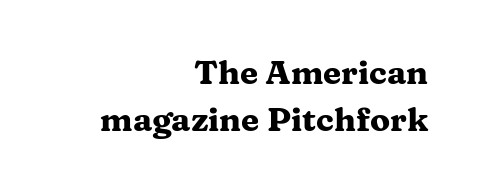
The image shows 33 px heavy, wide serif type, upright; set right-aligned, normal line spacing (1.43x), normal letter spacing, not underlined; medium stroke contrast and a medium x-height.
